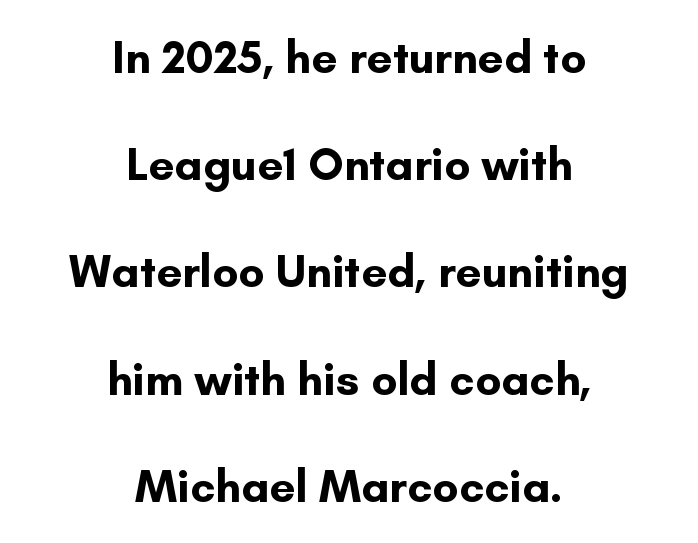
The image shows 46 px bold sans-serif type, upright; set centered, loose line spacing (2.33x), normal letter spacing, not underlined; low stroke contrast and a small x-height.
